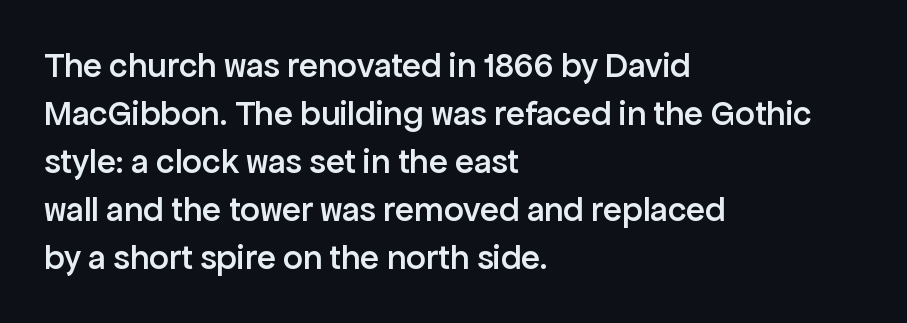
Q: Is the text bold? A: Semi-bold.
Q: Is the text italic (slanted)? A: No, it is upright.
Q: Is the typeface a serif or a sans-serif typeface? A: Sans-serif.
Q: Is the text underlined? A: No.
Q: How is the paragraph aligned? A: Left-aligned.
Q: Is the spacing between letters normal or unusually wide? A: Normal.
Q: Is the spacing between lines tight, normal or loose? A: Normal.
Q: Width (condensed, normal, or wide)? A: Normal.
Q: Stroke contrast? A: Low.
Q: x-height? A: Medium.
Q: Monospaced? A: No.
